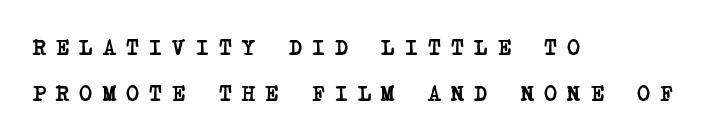
{"bold": "yes", "underline": "no", "align": "left", "line_spacing": "loose", "line_spacing_ratio": 2.1, "letter_spacing": "wide", "letter_spacing_em": 0.47, "glyph_px": 22}
